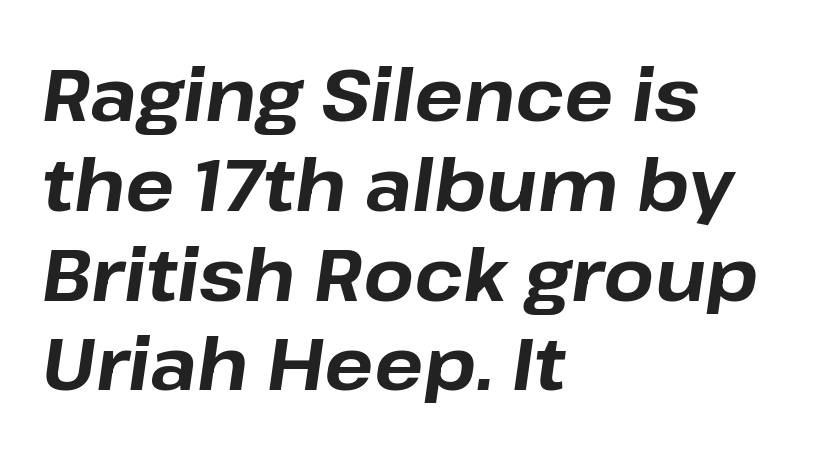
Q: Is the text bold? A: Yes.
Q: Is the text italic (slanted)? A: Yes, it leans right by about 8 degrees.
Q: Is the text underlined? A: No.
Q: How is the paragraph aligned? A: Left-aligned.
Q: Is the spacing between letters normal or unusually wide? A: Normal.
Q: Width (condensed, normal, or wide)? A: Normal.
Q: Stroke contrast? A: Low.
Q: x-height? A: Medium.
Q: Monospaced? A: No.
